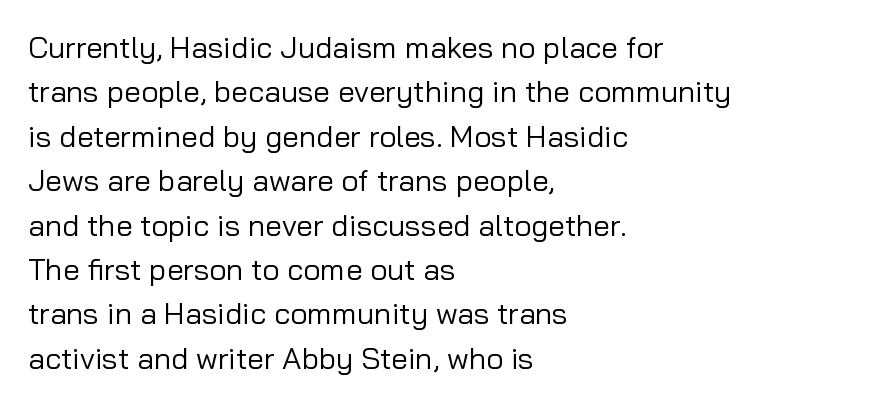
The image shows 30 px regular-weight sans-serif type, upright; set left-aligned, normal line spacing (1.48x), normal letter spacing, not underlined; low stroke contrast and a medium x-height.
